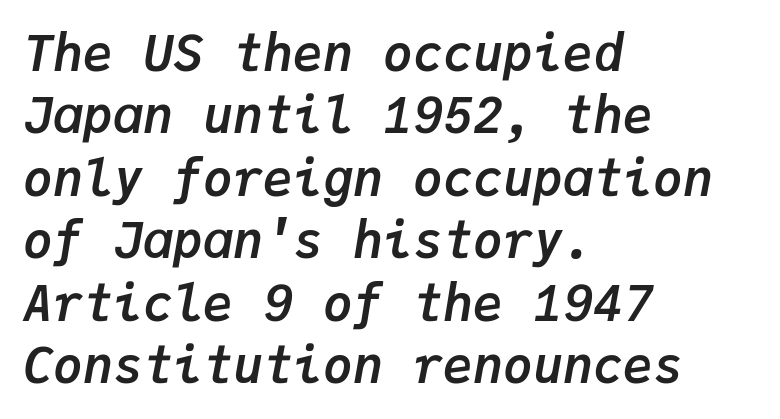
The image shows 50 px semibold type, italic (leaning right), monospaced; set left-aligned, normal line spacing (1.25x), normal letter spacing, not underlined; low stroke contrast and a medium x-height.
